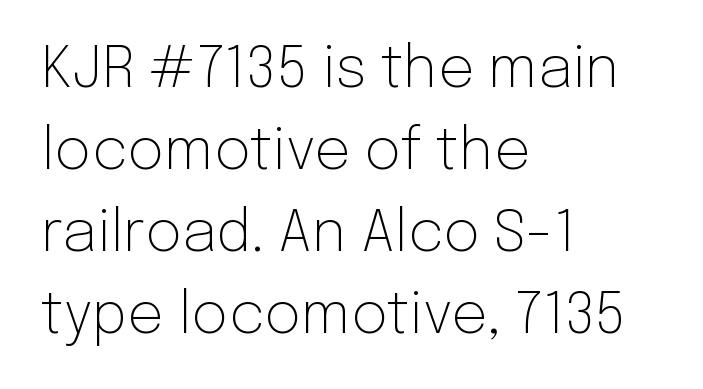
{"serif": "no", "italic": "no", "bold": "no", "weight": "light", "width": "normal", "stroke_contrast": "low", "x_height": "medium", "monospaced": "no", "underline": "no", "align": "left", "line_spacing": "normal", "line_spacing_ratio": 1.44, "letter_spacing": "normal", "letter_spacing_em": 0.0, "glyph_px": 57}
